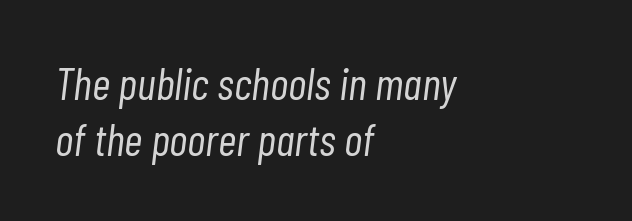
Horizontal bands of white between lines are of average thickness. The specimen omits any rule beneath the text block's lines. Glyph-to-glyph distance matches everyday printed text. The lines are quadded left. Vertical stems look standard width or narrower in stroke. An italicized treatment has been applied to the whole sample.
